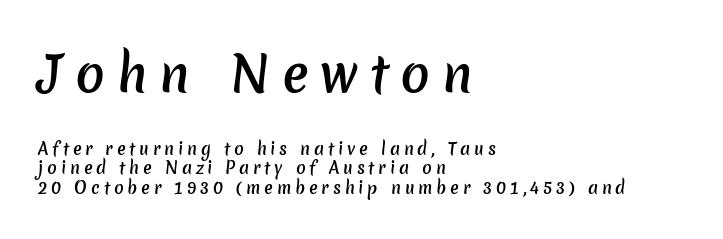
{"serif": "no", "bold": "semi", "weight": "semibold", "width": "normal", "stroke_contrast": "low", "x_height": "medium", "monospaced": "no", "underline": "no", "align": "left", "line_spacing_ratio": 1.22, "letter_spacing": "wide", "letter_spacing_em": 0.24, "larger_block": "first", "size_ratio": 3.06, "glyph_px": 49}
